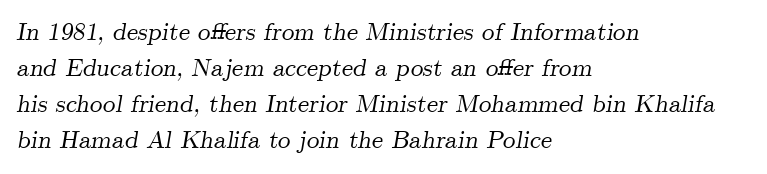
Q: Is the text italic (slanted)? A: Yes, it leans right by about 9 degrees.
Q: Is the text underlined? A: No.
Q: How is the paragraph aligned? A: Left-aligned.
Q: Is the spacing between letters normal or unusually wide? A: Normal.
Q: Is the spacing between lines tight, normal or loose? A: Normal.
